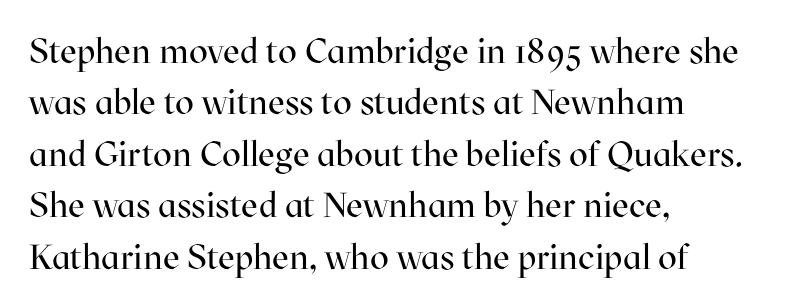
Q: Is the text bold? A: No.
Q: Is the text italic (slanted)? A: No, it is upright.
Q: Is the typeface a serif or a sans-serif typeface? A: Serif.
Q: Is the text underlined? A: No.
Q: How is the paragraph aligned? A: Left-aligned.
Q: Is the spacing between letters normal or unusually wide? A: Normal.
Q: Is the spacing between lines tight, normal or loose? A: Normal.
Q: Width (condensed, normal, or wide)? A: Normal.
Q: Stroke contrast? A: High.
Q: x-height? A: Medium.
Q: Monospaced? A: No.
